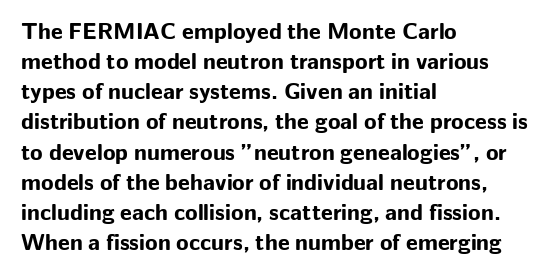
The image shows 23 px bold type, upright; set left-aligned, normal line spacing (1.31x), normal letter spacing, not underlined.
